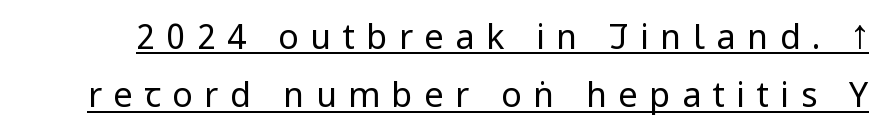
Character widths vary here, with narrow letters taking less room than wide ones. In terms of posture, this sample is upright. What stands out about the letter spacing? Its width — letters are far apart. Weight: in the light-to-regular range.
